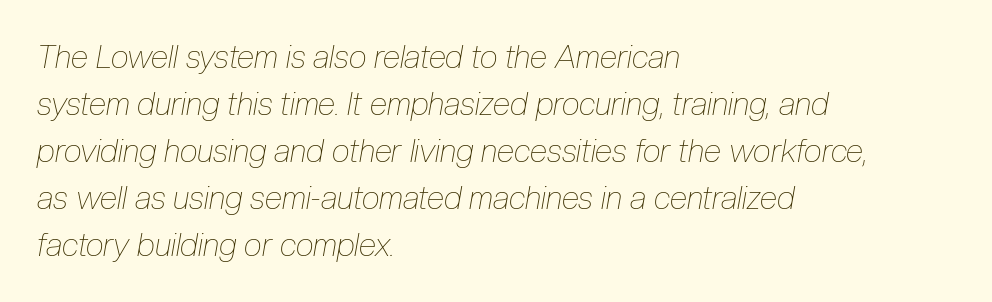
Q: Is the text bold? A: No.
Q: Is the text italic (slanted)? A: Yes, it leans right by about 10 degrees.
Q: Is the text underlined? A: No.
Q: How is the paragraph aligned? A: Left-aligned.
Q: Is the spacing between letters normal or unusually wide? A: Normal.
Q: Is the spacing between lines tight, normal or loose? A: Normal.
Q: Width (condensed, normal, or wide)? A: Condensed.
Q: Stroke contrast? A: Low.
Q: x-height? A: Medium.
Q: Monospaced? A: No.
